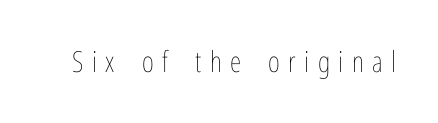
The image shows 29 px thin, condensed type, upright; set unusually wide letter spacing (+0.29 em), not underlined; low stroke contrast and a medium x-height.
